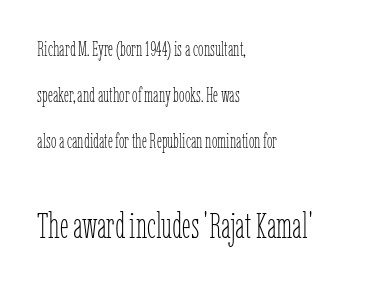
The image shows 35 px thin, condensed type, upright; set left-aligned, loose line spacing (2.31x), normal letter spacing, not underlined; the second (bottom) block is 1.75x larger; low stroke contrast and a medium x-height.
